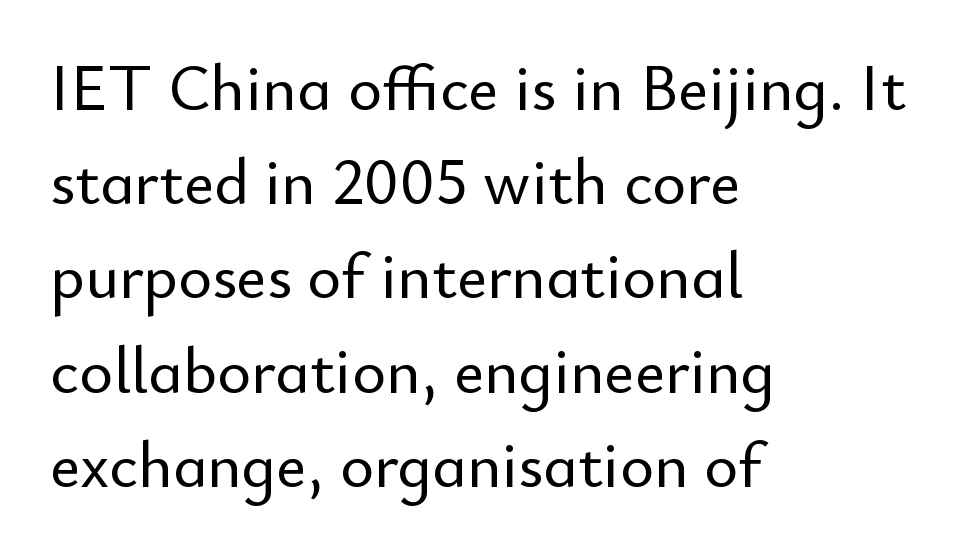
{"serif": "no", "italic": "no", "width": "normal", "stroke_contrast": "low", "x_height": "small", "monospaced": "no", "underline": "no", "align": "left", "line_spacing": "normal", "line_spacing_ratio": 1.45, "letter_spacing": "normal", "letter_spacing_em": 0.0, "glyph_px": 65}
